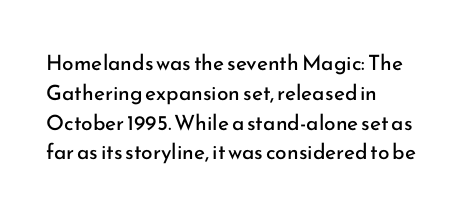
{"italic": "no", "bold": "no", "underline": "no", "align": "left", "line_spacing": "normal", "line_spacing_ratio": 1.42, "letter_spacing": "normal", "letter_spacing_em": 0.0, "glyph_px": 21}
